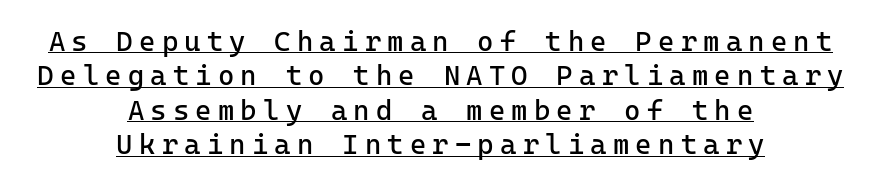
The image shows 28 px regular-weight sans-serif type, upright; set centered, line spacing 1.23x, unusually wide letter spacing (+0.22 em), underlined; low stroke contrast and a medium x-height.
